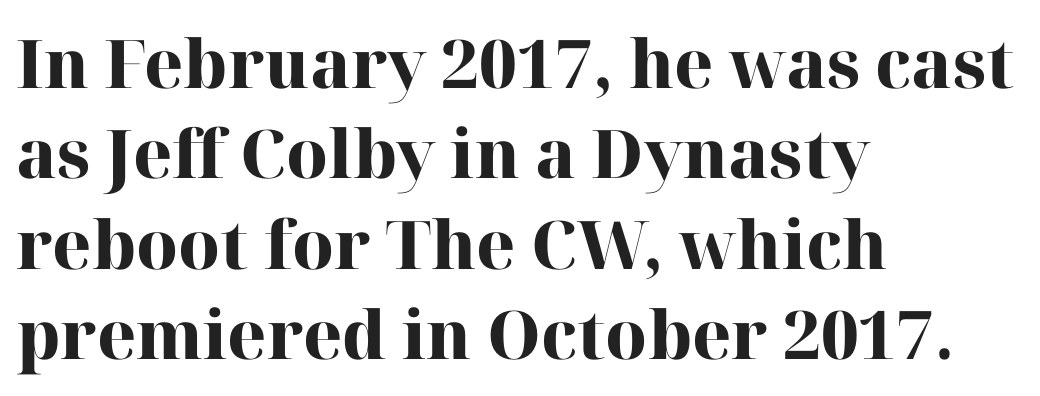
{"serif": "yes", "italic": "no", "bold": "yes", "weight": "heavy", "width": "normal", "stroke_contrast": "high", "x_height": "medium", "monospaced": "no", "underline": "no", "align": "left", "line_spacing": "normal", "line_spacing_ratio": 1.35, "letter_spacing": "normal", "letter_spacing_em": 0.0, "glyph_px": 67}
